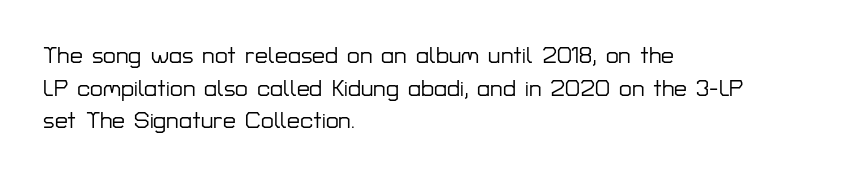
{"italic": "no", "underline": "no", "align": "left", "line_spacing": "normal", "line_spacing_ratio": 1.42, "letter_spacing": "normal", "letter_spacing_em": 0.0, "glyph_px": 23}
